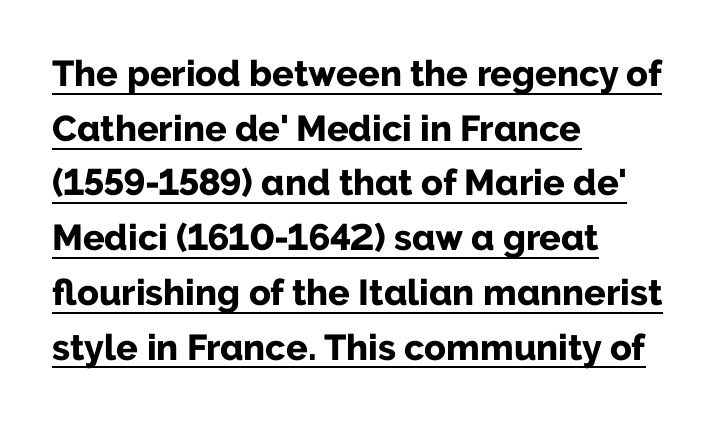
The image shows 36 px bold sans-serif type, upright; set left-aligned, normal line spacing (1.52x), normal letter spacing, underlined; low stroke contrast and a medium x-height.
